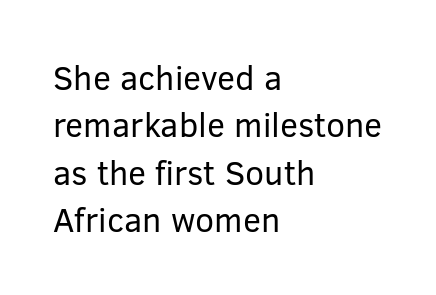
The glyphs in this specimen are sans serif. Rendered with straight, roman letterforms. Which margin do the lines hug? The left one — the right edge is uneven. Glance below the letters and you will spot only blank space.
